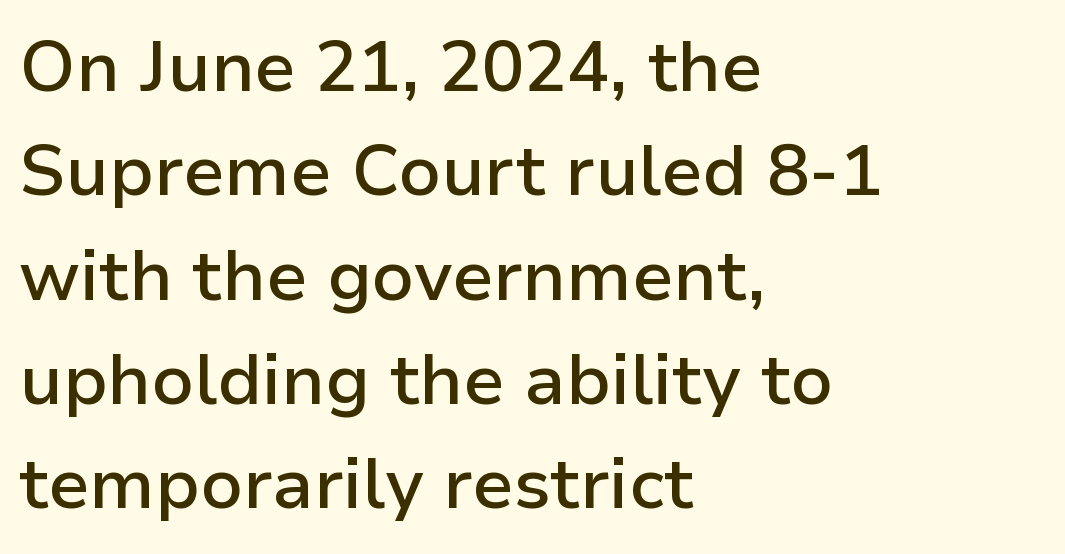
The image shows 71 px semibold sans-serif type, upright; set left-aligned, normal line spacing (1.47x), normal letter spacing, not underlined; low stroke contrast and a medium x-height.
